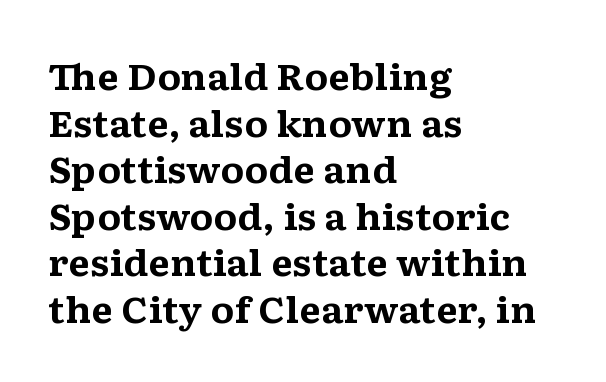
Q: Is the text bold? A: Yes.
Q: Is the text italic (slanted)? A: No, it is upright.
Q: Is the typeface a serif or a sans-serif typeface? A: Serif.
Q: Is the text underlined? A: No.
Q: How is the paragraph aligned? A: Left-aligned.
Q: Is the spacing between letters normal or unusually wide? A: Normal.
Q: Is the spacing between lines tight, normal or loose? A: Normal.
Q: Width (condensed, normal, or wide)? A: Wide.
Q: Stroke contrast? A: Medium.
Q: x-height? A: Medium.
Q: Monospaced? A: No.
